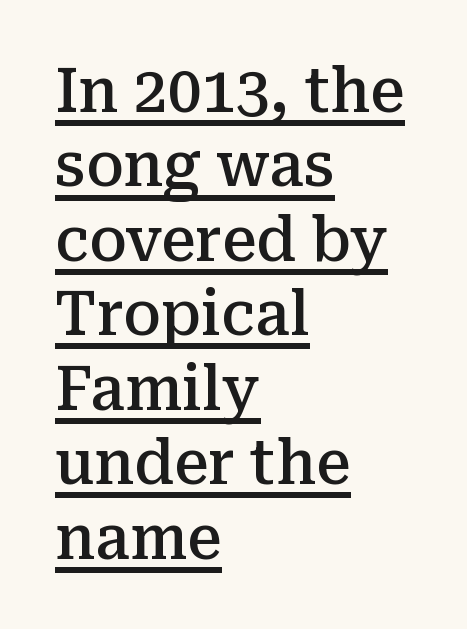
Q: Is the text bold? A: Semi-bold.
Q: Is the text italic (slanted)? A: No, it is upright.
Q: Is the typeface a serif or a sans-serif typeface? A: Serif.
Q: Is the text underlined? A: Yes.
Q: How is the paragraph aligned? A: Left-aligned.
Q: Is the spacing between letters normal or unusually wide? A: Normal.
Q: Width (condensed, normal, or wide)? A: Normal.
Q: Stroke contrast? A: Medium.
Q: x-height? A: Medium.
Q: Monospaced? A: No.
